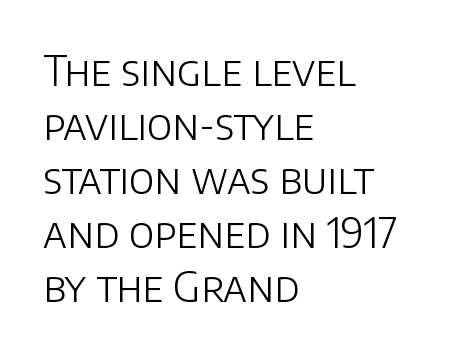
Posture: vertical. Leading matches the norm, producing a regular column. Typographically, this falls in the sans-serif category. The passage shown is typed in a proportional face where columns would drift.
